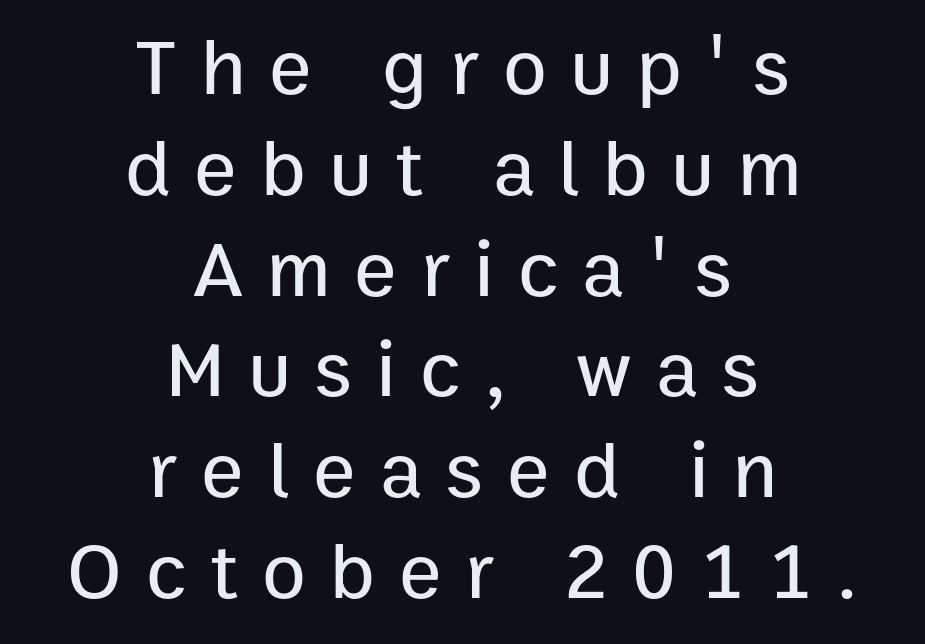
Do the characters align in a grid? No, the font is proportional. You can tell it's not italic because the verticals are truly vertical. The characters display no serif detailing; their extremities are plain. Honestly, the letter spacing is so wide it's the main thing you notice. Nobody drew a line under any word here.
